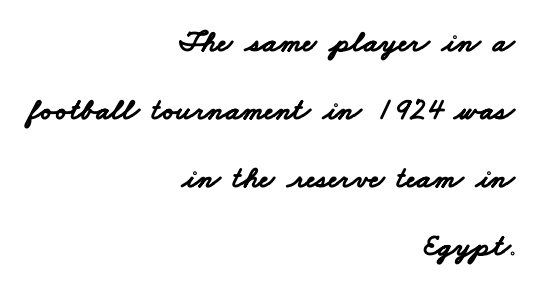
{"serif": "no", "bold": "yes", "weight": "bold", "width": "wide", "stroke_contrast": "low", "x_height": "small", "monospaced": "no", "underline": "no", "align": "right", "line_spacing": "loose", "line_spacing_ratio": 2.19, "letter_spacing": "normal", "letter_spacing_em": 0.0, "glyph_px": 31}
